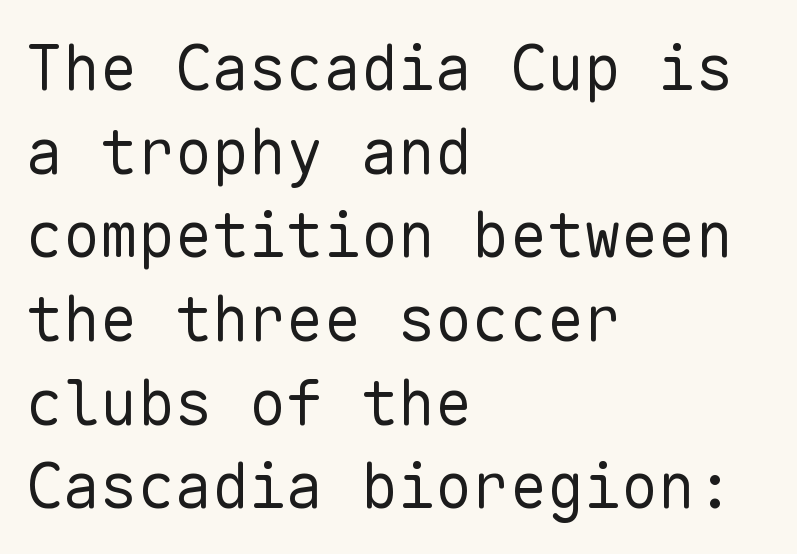
Q: Is the text bold? A: No.
Q: Is the text italic (slanted)? A: No, it is upright.
Q: Is the typeface a serif or a sans-serif typeface? A: Sans-serif.
Q: Is the text underlined? A: No.
Q: How is the paragraph aligned? A: Left-aligned.
Q: Is the spacing between letters normal or unusually wide? A: Normal.
Q: Is the spacing between lines tight, normal or loose? A: Normal.
Q: Width (condensed, normal, or wide)? A: Normal.
Q: Stroke contrast? A: Low.
Q: x-height? A: Medium.
Q: Monospaced? A: Yes.
